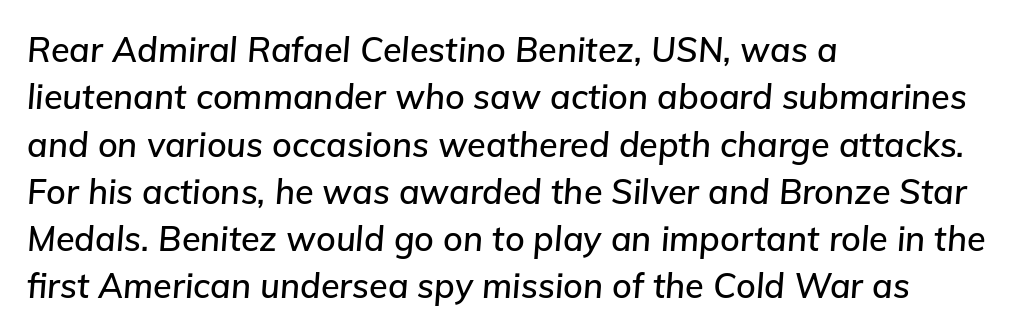
Letters rest on an invisible, unmarked baseline. If you drew a ruler down the left edge, every line would touch it. The rendering uses a moderate line-height, typical for paragraphs. Does the lettering tilt? It does — this is italic.
